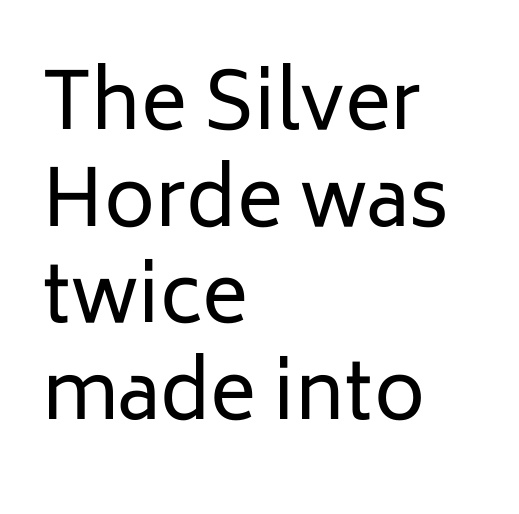
{"serif": "no", "italic": "no", "bold": "no", "weight": "regular", "width": "normal", "stroke_contrast": "low", "x_height": "medium", "monospaced": "no", "underline": "no", "align": "left", "line_spacing_ratio": 1.24, "letter_spacing": "normal", "letter_spacing_em": 0.0, "glyph_px": 78}
